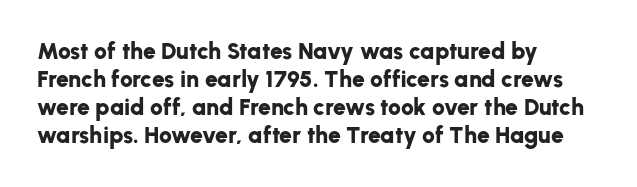
{"italic": "no", "bold": "yes", "underline": "no", "align": "left", "line_spacing_ratio": 1.22, "letter_spacing": "normal", "letter_spacing_em": 0.0, "glyph_px": 23}
